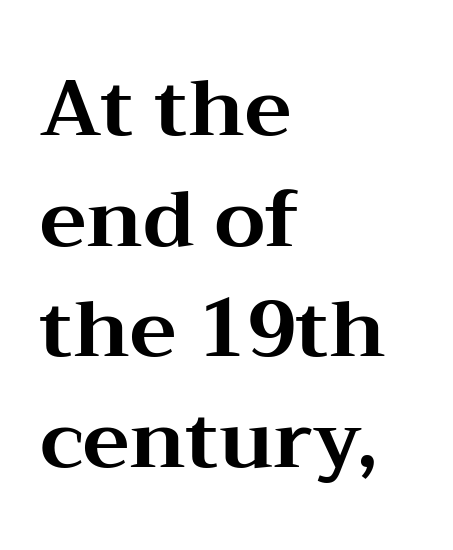
The lines sit at an ordinary, default distance from one another. The typesetting leans heavy: a genuine bold. These lines are rendered in a variable-pitch font. To sum up the face: it has serifs. Each row of text sits above clean, open space. A typesetter would call this zero additional tracking.
